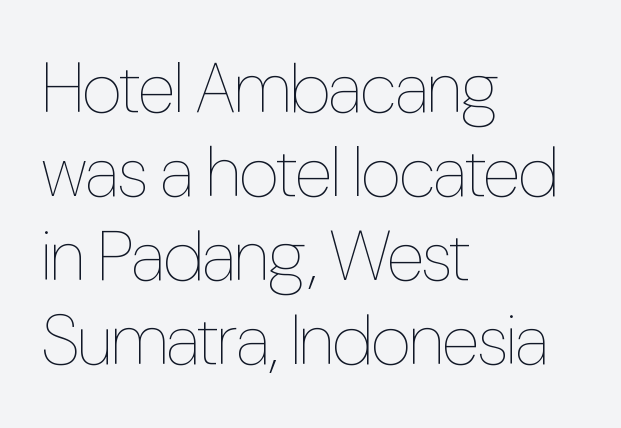
{"italic": "no", "bold": "no", "weight": "thin", "width": "condensed", "stroke_contrast": "low", "x_height": "medium", "monospaced": "no", "underline": "no", "align": "left", "line_spacing_ratio": 1.2, "letter_spacing": "normal", "letter_spacing_em": 0.0, "glyph_px": 70}
